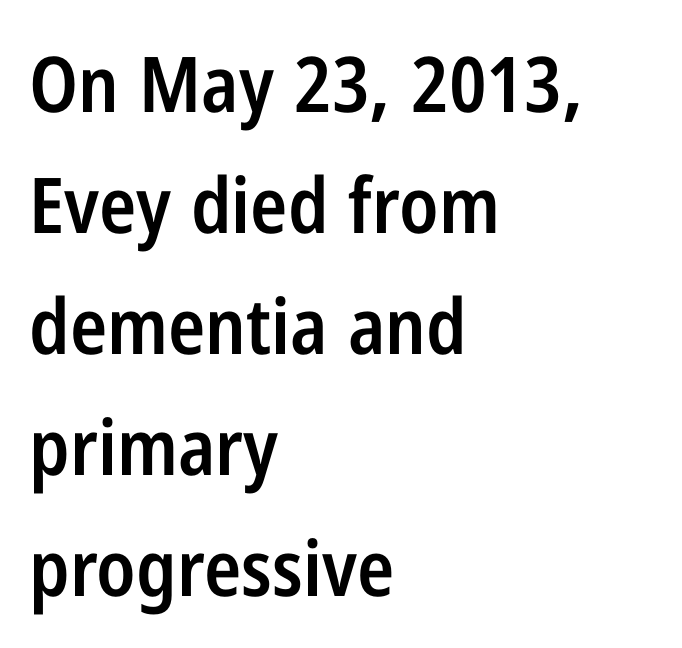
The image shows 77 px semibold, condensed sans-serif type, upright; set left-aligned, normal line spacing (1.57x), normal letter spacing, not underlined; low stroke contrast and a medium x-height.
